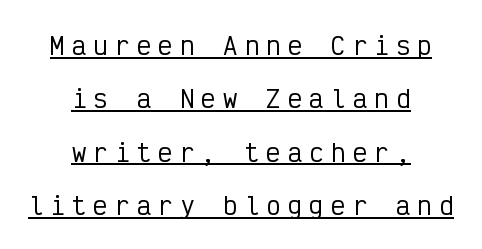
The image shows 24 px text type, upright; set centered, loose line spacing (2.22x), unusually wide letter spacing (+0.3 em), underlined.
